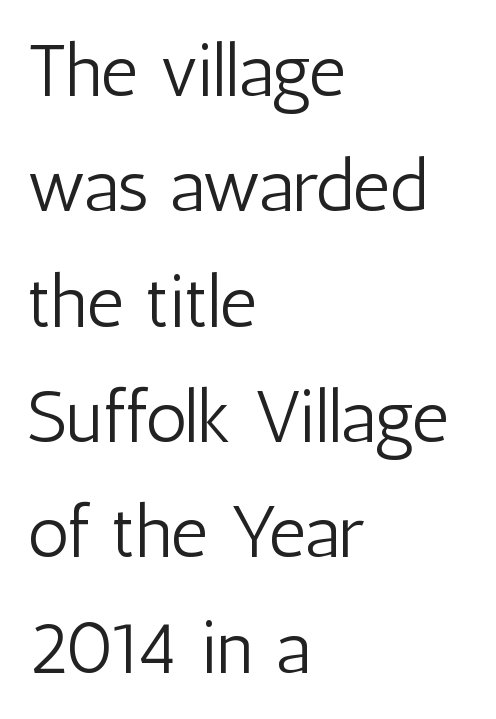
The image shows 73 px light, condensed sans-serif type, upright; set left-aligned, normal line spacing (1.58x), normal letter spacing, not underlined; low stroke contrast and a medium x-height.
